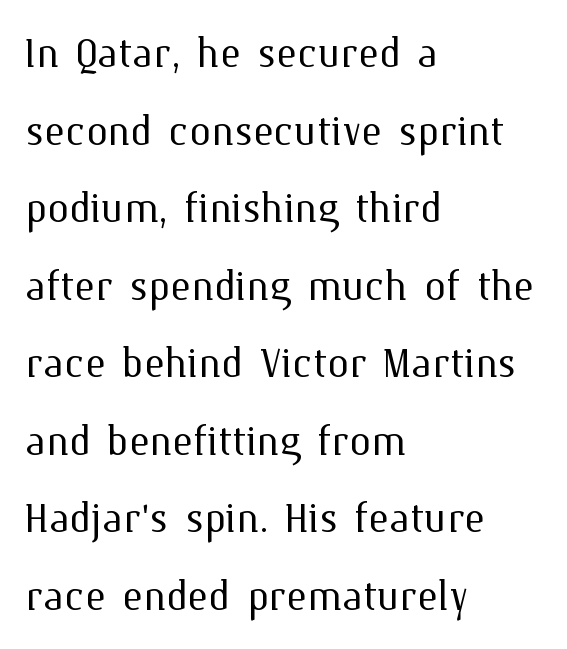
{"italic": "no", "bold": "no", "weight": "light", "width": "normal", "stroke_contrast": "medium", "x_height": "medium", "monospaced": "no", "underline": "no", "align": "left", "line_spacing": "normal", "line_spacing_ratio": 1.41, "letter_spacing": "normal", "letter_spacing_em": 0.0, "glyph_px": 55}
